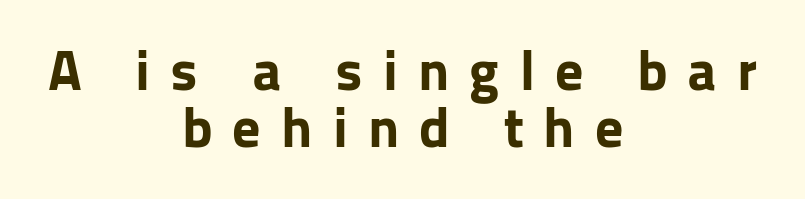
The image shows 56 px bold sans-serif type, upright; set centered, tight line spacing (1.02x), unusually wide letter spacing (+0.36 em), not underlined; low stroke contrast and a medium x-height.
